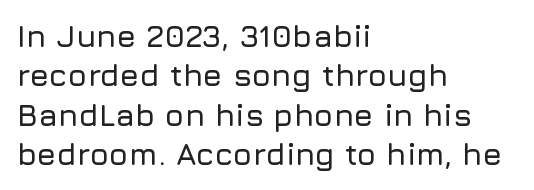
Horizontal bands of white between lines are of average thickness. In terms of letterform style, serifs are entirely absent. Notice how the passage keeps a crisp vertical edge on the left only. Is there any slant? The stems are plumb. There is no visible air inserted between adjacent glyphs. The passage shown is typed in a proportional face where columns would drift.
